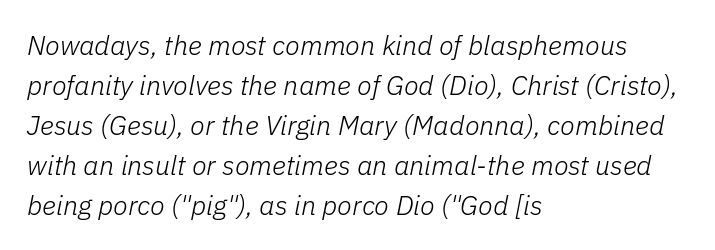
The image shows 27 px text type, italic (leaning right); set left-aligned, normal line spacing (1.48x), normal letter spacing, not underlined.
